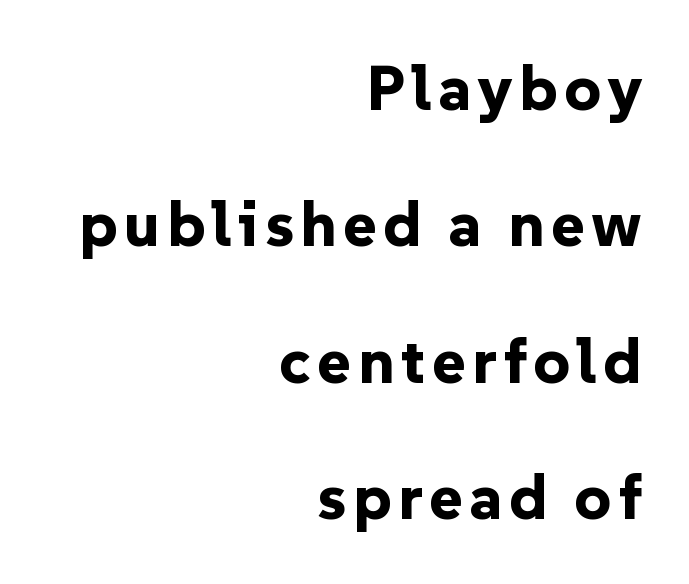
Q: Is the text bold? A: Yes.
Q: Is the text italic (slanted)? A: No, it is upright.
Q: Is the typeface a serif or a sans-serif typeface? A: Sans-serif.
Q: Is the text underlined? A: No.
Q: How is the paragraph aligned? A: Right-aligned.
Q: Is the spacing between lines tight, normal or loose? A: Loose.
Q: Width (condensed, normal, or wide)? A: Normal.
Q: Stroke contrast? A: Low.
Q: x-height? A: Medium.
Q: Monospaced? A: No.
